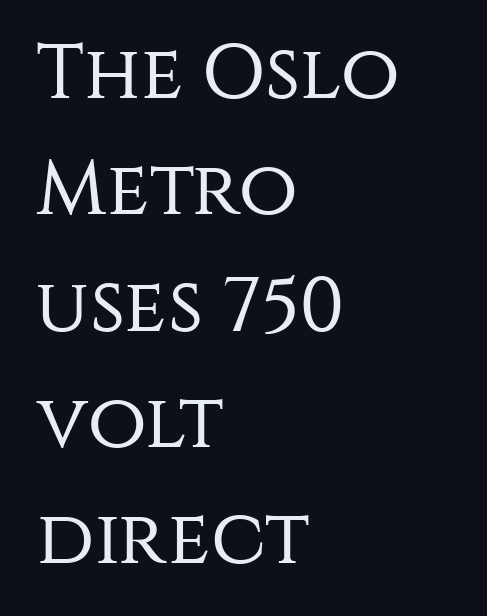
The image shows 77 px regular-weight sans-serif type, upright; set left-aligned, normal line spacing (1.51x), normal letter spacing, not underlined; medium stroke contrast and a large x-height.
